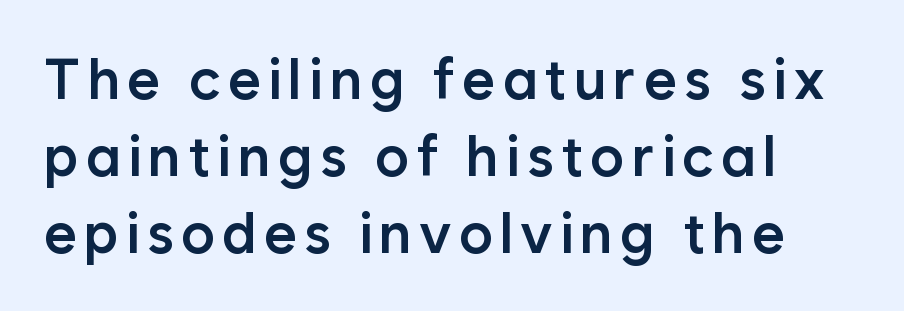
Is the block centered? No — it sits flush against the left margin. The letters advance in unequal steps, a hallmark of proportional type. Is this a sans? Yes — the strokes have no serifs. Typographic density is moderately raised because the face is semibold. The lines sit at an ordinary, default distance from one another.
